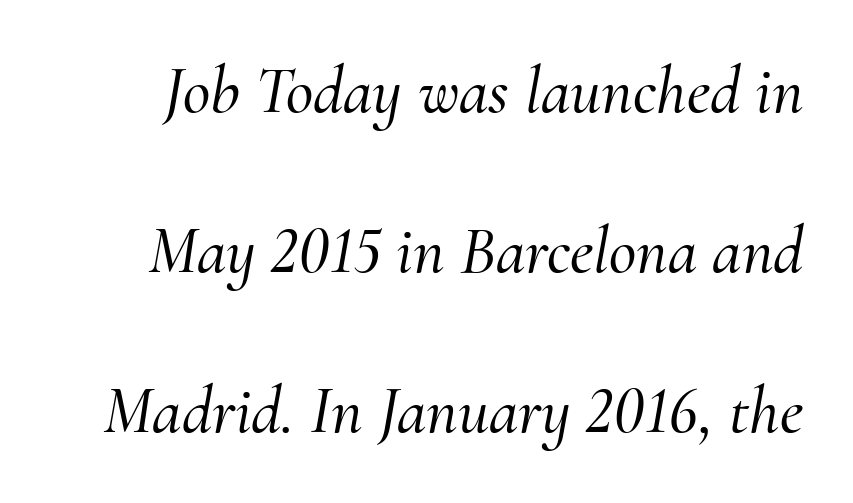
The image shows 67 px serif type, italic (leaning right); set loose line spacing (2.39x), normal letter spacing, not underlined; medium stroke contrast and a small x-height.
